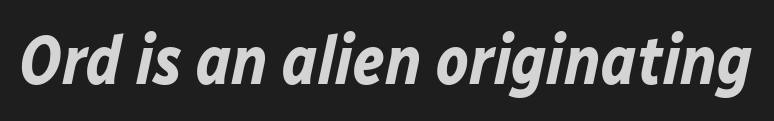
Q: Is the text bold? A: Yes.
Q: Is the text italic (slanted)? A: Yes, it leans right by about 12 degrees.
Q: Is the text underlined? A: No.
Q: Is the spacing between letters normal or unusually wide? A: Normal.
Q: Width (condensed, normal, or wide)? A: Normal.
Q: Stroke contrast? A: Low.
Q: x-height? A: Medium.
Q: Monospaced? A: No.
